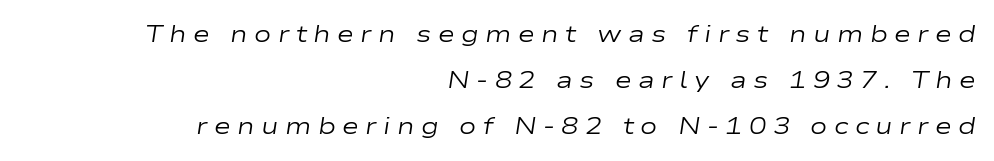
Q: Is the text bold? A: No.
Q: Is the text italic (slanted)? A: Yes, it leans right by about 9 degrees.
Q: Is the text underlined? A: No.
Q: How is the paragraph aligned? A: Right-aligned.
Q: Is the spacing between letters normal or unusually wide? A: Unusually wide.
Q: Is the spacing between lines tight, normal or loose? A: Loose.
